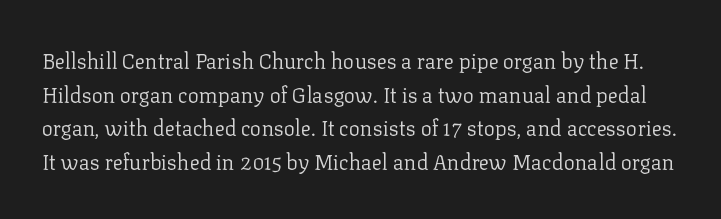
The letters stand straight up with perfectly vertical stems. Check under the words: just untouched page. You could call the tracking neutral — neither tight nor loose. The block of text has a typical density, with ordinary space between rows.
